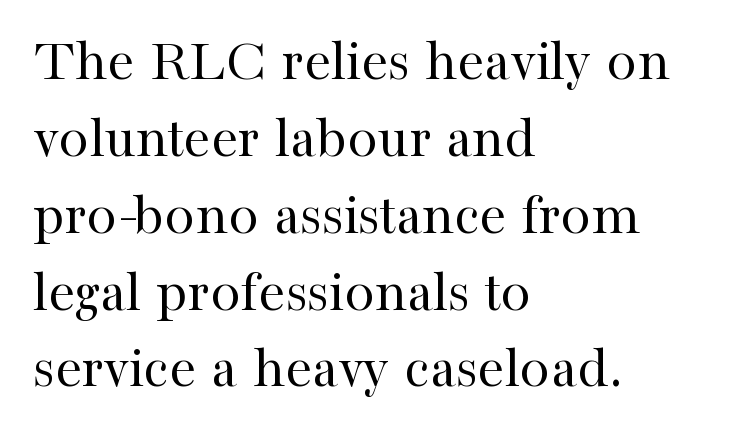
{"serif": "yes", "italic": "no", "bold": "no", "weight": "regular", "width": "normal", "stroke_contrast": "high", "x_height": "medium", "monospaced": "no", "underline": "no", "align": "left", "line_spacing": "normal", "line_spacing_ratio": 1.26, "letter_spacing": "normal", "letter_spacing_em": 0.0, "glyph_px": 61}
